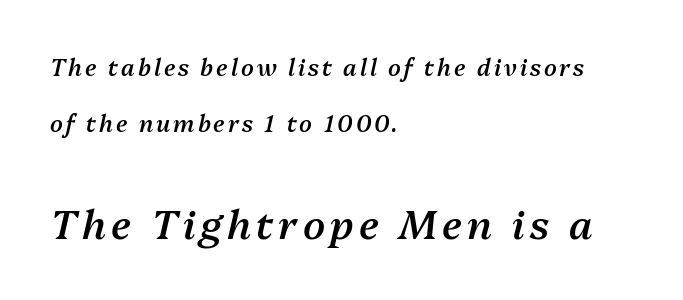
{"italic": "yes", "lean": "right", "slant_degrees": 13, "bold": "semi", "weight": "semibold", "width": "normal", "stroke_contrast": "medium", "x_height": "medium", "monospaced": "no", "underline": "no", "align": "left", "line_spacing": "loose", "line_spacing_ratio": 2.43, "larger_block": "second", "size_ratio": 1.74, "glyph_px": 40}
